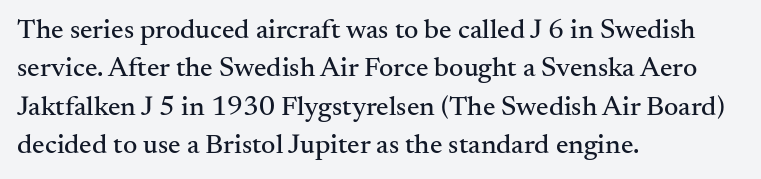
{"serif": "yes", "italic": "no", "width": "normal", "stroke_contrast": "medium", "x_height": "small", "monospaced": "no", "underline": "no", "align": "left", "line_spacing": "normal", "line_spacing_ratio": 1.37, "letter_spacing": "normal", "letter_spacing_em": 0.0, "glyph_px": 28}
